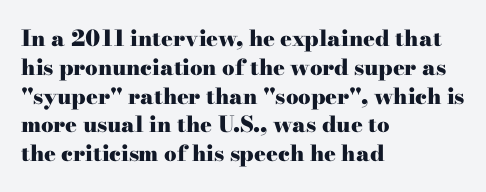
The rows are spaced the way most documents space them. Its strokes are broad and dark, the hallmark of bold type. Posture: upright roman. A bare baseline throughout the passage.
